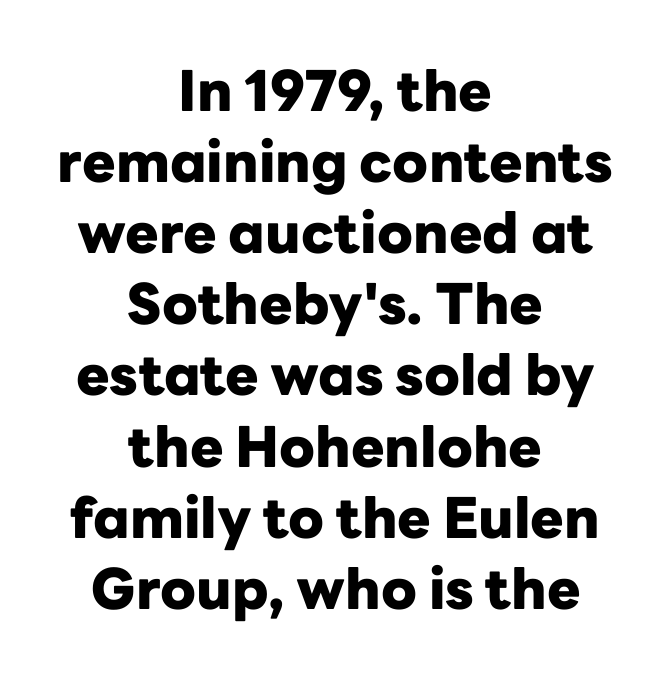
The image shows 56 px heavy sans-serif type, upright; set centered, normal line spacing (1.27x), normal letter spacing, not underlined; low stroke contrast and a medium x-height.
